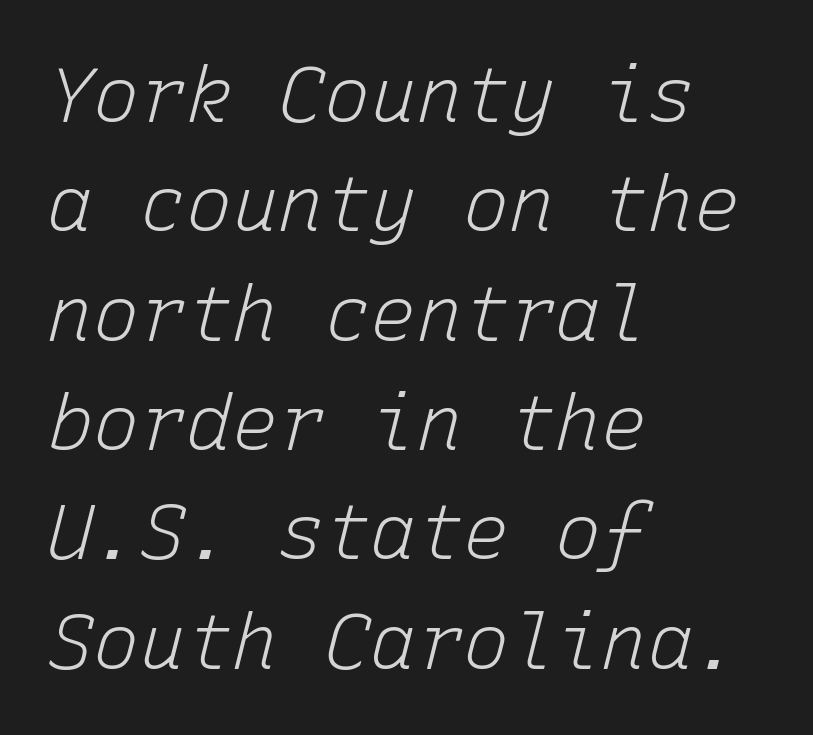
Check the space under the baseline: it is left empty. This sample has the even, mechanical cadence of fixed-width lettering. The line texture is even and compact thanks to regular tracking. Is the block centered? No — it sits flush against the left margin. The rows are spaced the way most documents space them.
